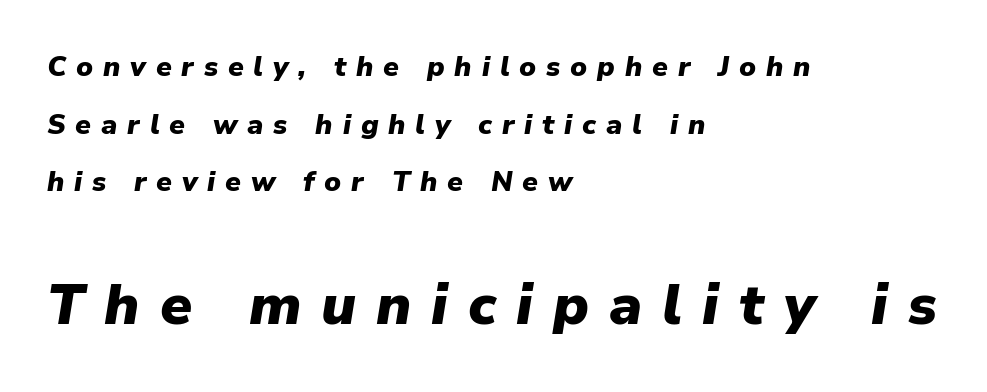
Q: Is the text bold? A: Yes.
Q: Is the text italic (slanted)? A: Yes, it leans right by about 9 degrees.
Q: Is the text underlined? A: No.
Q: How is the paragraph aligned? A: Left-aligned.
Q: Is the spacing between letters normal or unusually wide? A: Unusually wide.
Q: Is the spacing between lines tight, normal or loose? A: Loose.
Q: Which block of text is set in a larger size, the first (top) or the second (bottom)? A: The second (bottom) one.
Q: Width (condensed, normal, or wide)? A: Normal.
Q: Stroke contrast? A: Low.
Q: x-height? A: Medium.
Q: Monospaced? A: No.
